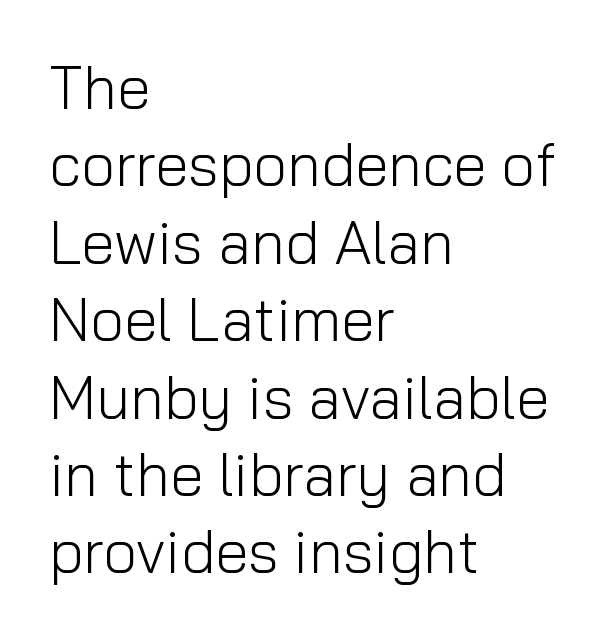
{"serif": "no", "italic": "no", "bold": "no", "weight": "light", "width": "normal", "stroke_contrast": "low", "x_height": "medium", "monospaced": "no", "underline": "no", "align": "left", "line_spacing": "normal", "line_spacing_ratio": 1.29, "letter_spacing": "normal", "letter_spacing_em": 0.0, "glyph_px": 60}
